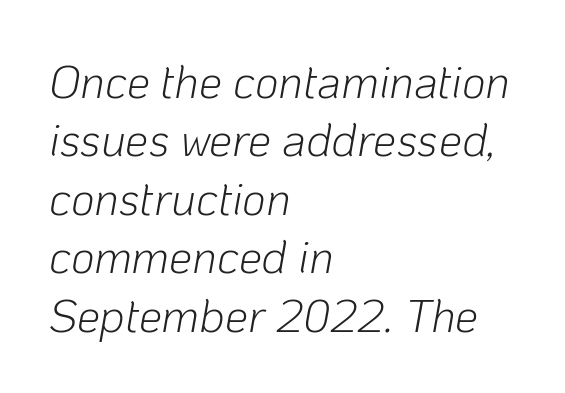
The image shows 46 px light type, italic (leaning right); set left-aligned, normal line spacing (1.27x), normal letter spacing, not underlined; low stroke contrast and a medium x-height.
